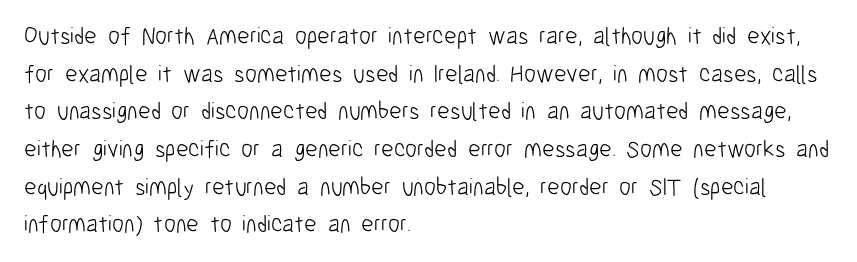
The setting favours the left margin, as ordinary paragraphs usually do. The face looks like a standard text weight, possibly lighter. Each row of text sits above clean, open space. Posture: straight, roman, zero tilt.
